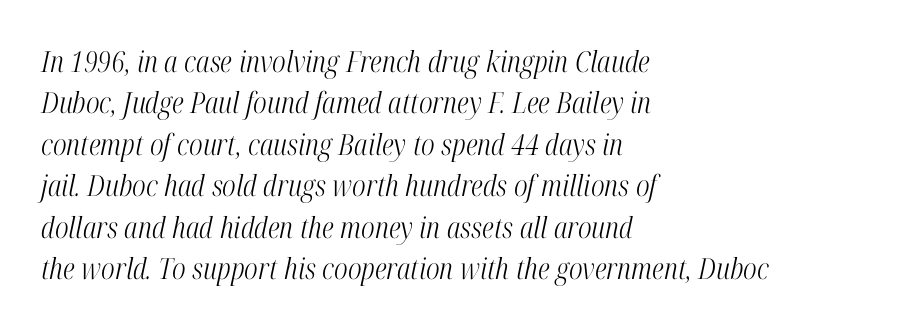
The space directly below the letters is spotless. Think of a printed novel: that variable character pitch is what you see here. The typeface has the unassuming heft of standard copy or less. This sample uses plain, unmodified letter spacing.
